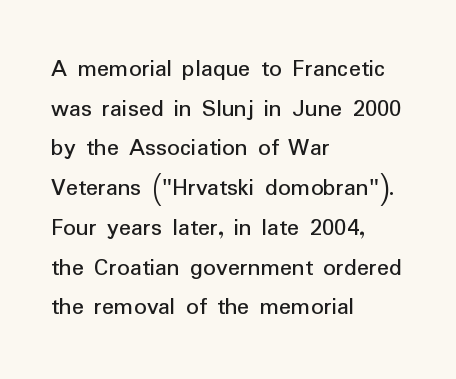
The image shows 25 px text type, upright; set left-aligned, normal line spacing (1.59x), normal letter spacing, not underlined.
